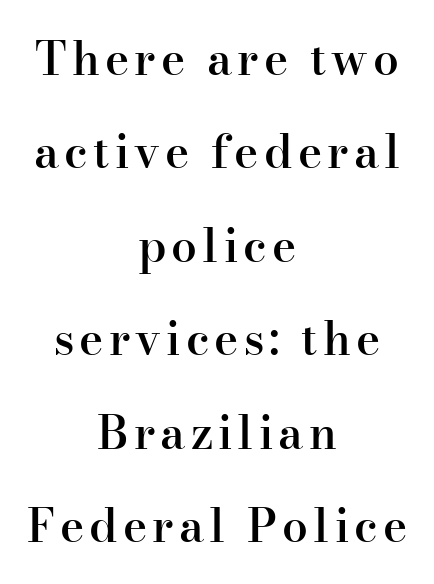
The image shows 46 px semibold serif type, upright; set centered, loose line spacing (2.03x), not underlined; high stroke contrast and a small x-height.
